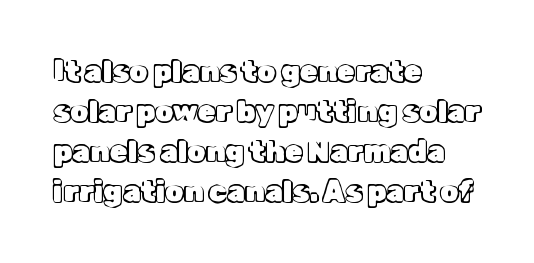
Line beginnings align vertically; line endings do not. This rendering features lettering with no underline. Honestly, the row spacing looks completely unremarkable. Glyph-to-glyph distance matches everyday printed text. Every character sits straight up, as roman type does.
